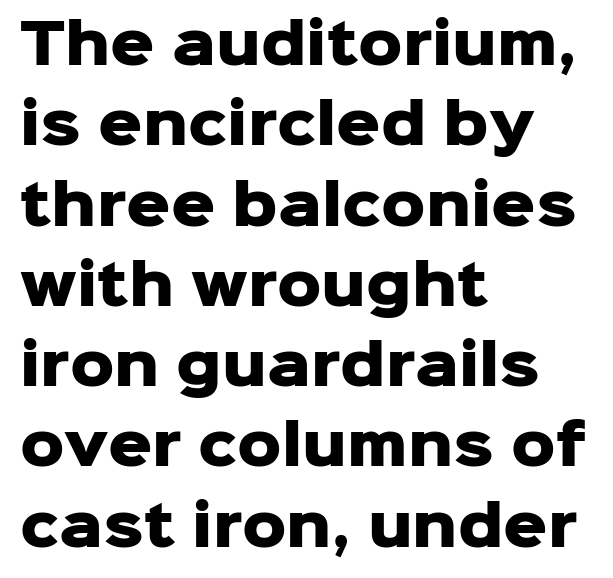
The image shows 55 px heavy sans-serif type, upright; set left-aligned, normal line spacing (1.46x), normal letter spacing, not underlined; low stroke contrast and a medium x-height.
